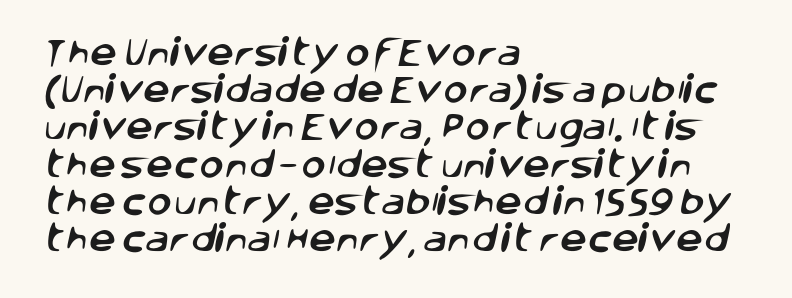
The paragraph has a hard left edge and a soft right edge. Look at the tracking — it's just the regular setting, nothing added. Each row of text sits above clean, open space. Font category for this specimen: sans-serif. The letters advance in unequal steps, a hallmark of proportional type.
